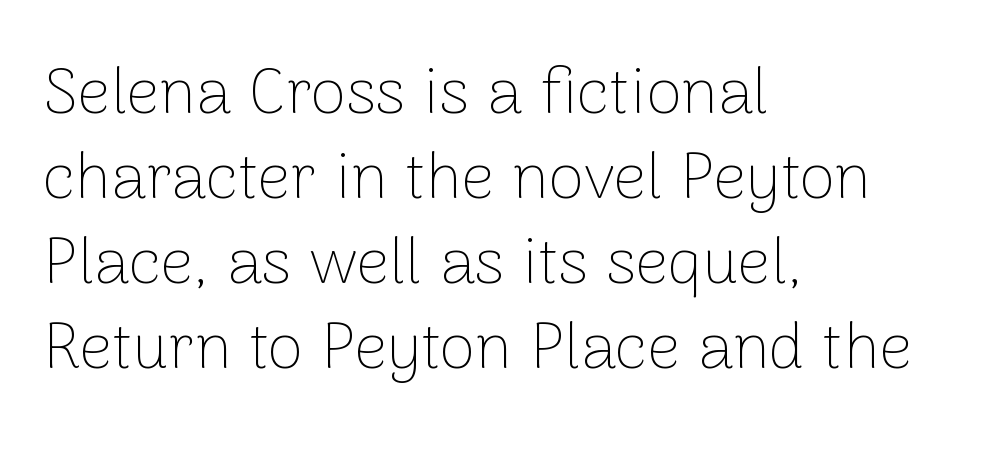
{"serif": "no", "italic": "no", "bold": "no", "weight": "thin", "width": "normal", "stroke_contrast": "low", "x_height": "medium", "monospaced": "no", "underline": "no", "align": "left", "line_spacing": "normal", "line_spacing_ratio": 1.31, "letter_spacing": "normal", "letter_spacing_em": 0.0, "glyph_px": 65}
